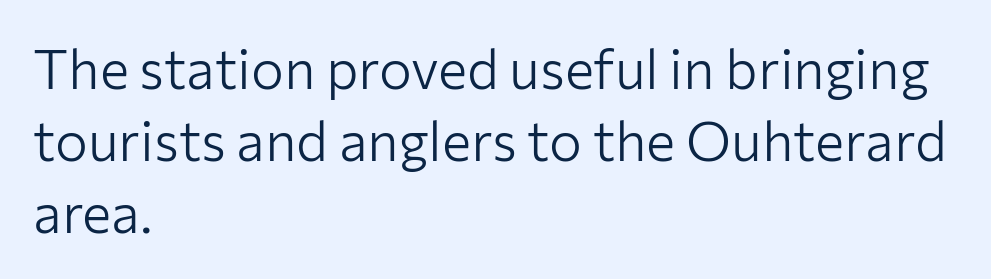
Q: Is the text bold? A: No.
Q: Is the text italic (slanted)? A: No, it is upright.
Q: Is the typeface a serif or a sans-serif typeface? A: Sans-serif.
Q: Is the text underlined? A: No.
Q: How is the paragraph aligned? A: Left-aligned.
Q: Is the spacing between letters normal or unusually wide? A: Normal.
Q: Is the spacing between lines tight, normal or loose? A: Normal.
Q: Width (condensed, normal, or wide)? A: Normal.
Q: Stroke contrast? A: Low.
Q: x-height? A: Medium.
Q: Monospaced? A: No.
